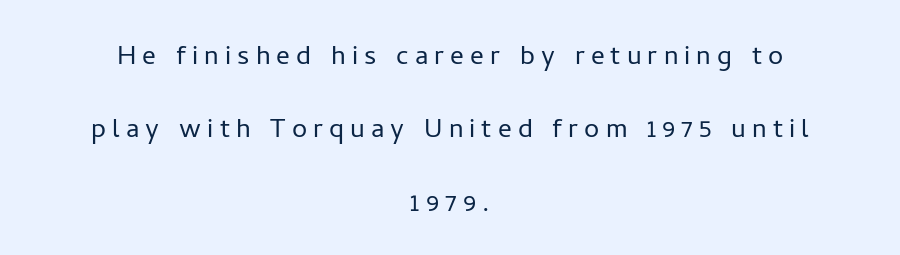
Q: Is the text bold? A: No.
Q: Is the text italic (slanted)? A: No, it is upright.
Q: Is the typeface a serif or a sans-serif typeface? A: Sans-serif.
Q: Is the text underlined? A: No.
Q: How is the paragraph aligned? A: Centered.
Q: Is the spacing between lines tight, normal or loose? A: Loose.
Q: Width (condensed, normal, or wide)? A: Normal.
Q: Stroke contrast? A: Low.
Q: x-height? A: Medium.
Q: Monospaced? A: No.
